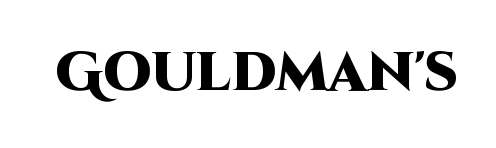
Q: Is the text bold? A: Yes.
Q: Is the text italic (slanted)? A: No, it is upright.
Q: Is the typeface a serif or a sans-serif typeface? A: Sans-serif.
Q: Is the text underlined? A: No.
Q: Is the spacing between letters normal or unusually wide? A: Normal.
Q: Width (condensed, normal, or wide)? A: Normal.
Q: Stroke contrast? A: High.
Q: x-height? A: Large.
Q: Monospaced? A: No.
